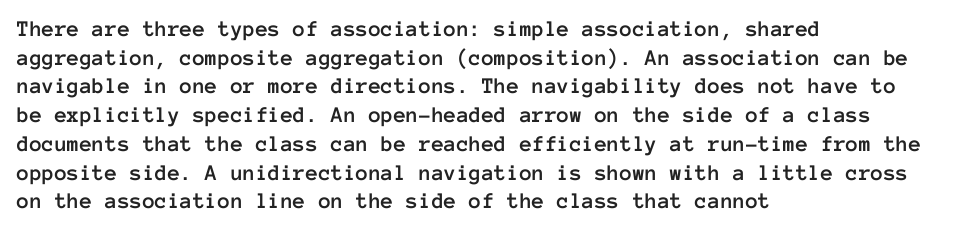
Q: Is the text italic (slanted)? A: No, it is upright.
Q: Is the text underlined? A: No.
Q: How is the paragraph aligned? A: Left-aligned.
Q: Is the spacing between letters normal or unusually wide? A: Normal.
Q: Is the spacing between lines tight, normal or loose? A: Normal.
